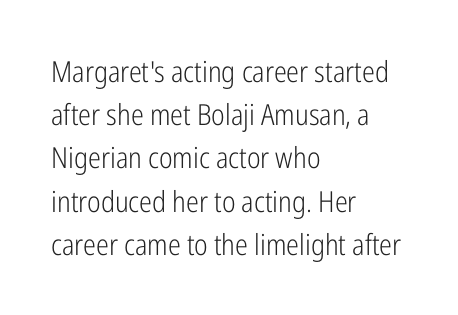
The image shows 29 px light, condensed sans-serif type, upright; set left-aligned, normal line spacing (1.49x), normal letter spacing, not underlined; low stroke contrast and a medium x-height.
